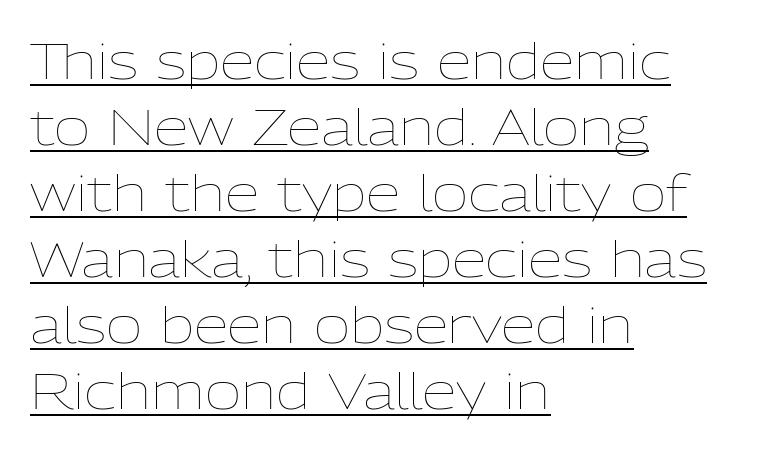
The rendering uses natural spacing where letterforms have individual widths. Summary of vertical rhythm: regular, with standard interline spacing. Left-aligned paragraph, ragged on the right. The face looks like a standard text weight, possibly lighter. The letters sit at their default tracking, neither squeezed nor spread.
